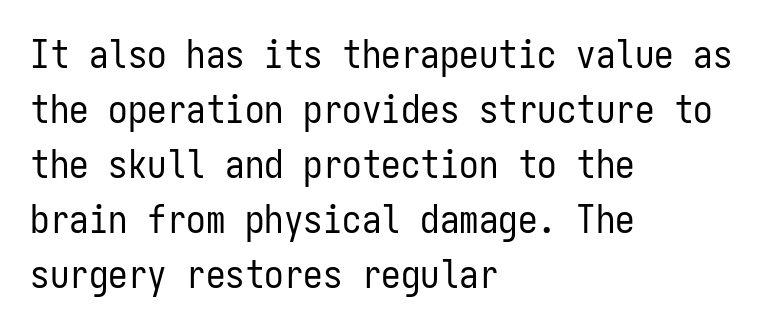
Q: Is the text bold? A: No.
Q: Is the text italic (slanted)? A: No, it is upright.
Q: Is the typeface a serif or a sans-serif typeface? A: Sans-serif.
Q: Is the text underlined? A: No.
Q: How is the paragraph aligned? A: Left-aligned.
Q: Is the spacing between letters normal or unusually wide? A: Normal.
Q: Is the spacing between lines tight, normal or loose? A: Normal.
Q: Width (condensed, normal, or wide)? A: Condensed.
Q: Stroke contrast? A: Low.
Q: x-height? A: Medium.
Q: Monospaced? A: Yes.
